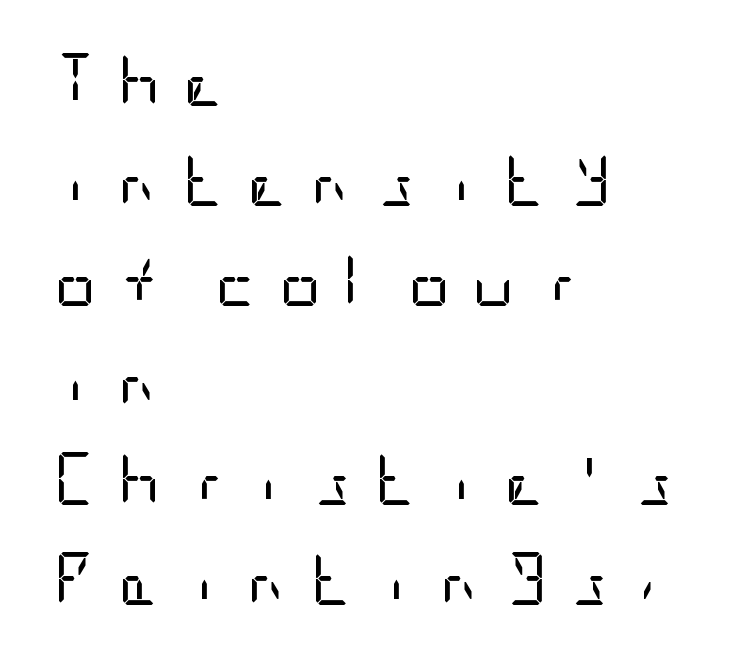
{"serif": "no", "italic": "no", "bold": "no", "weight": "regular", "width": "condensed", "stroke_contrast": "low", "x_height": "large", "underline": "no", "align": "left", "line_spacing": "loose", "line_spacing_ratio": 1.92, "letter_spacing": "wide", "letter_spacing_em": 0.42, "glyph_px": 52}
